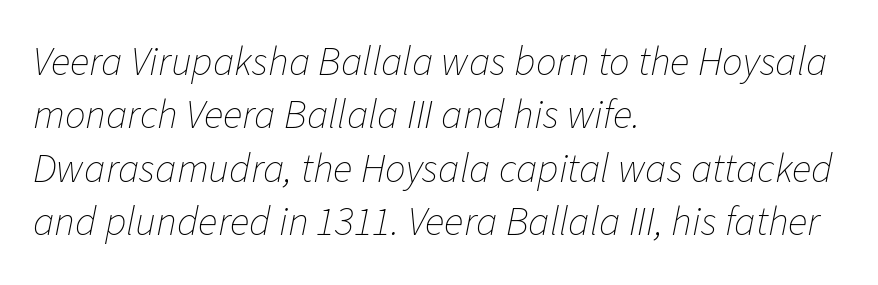
{"italic": "yes", "lean": "right", "slant_degrees": 11, "bold": "no", "weight": "thin", "width": "normal", "stroke_contrast": "low", "x_height": "medium", "monospaced": "no", "underline": "no", "align": "left", "line_spacing": "normal", "line_spacing_ratio": 1.3, "letter_spacing": "normal", "letter_spacing_em": 0.0, "glyph_px": 41}
